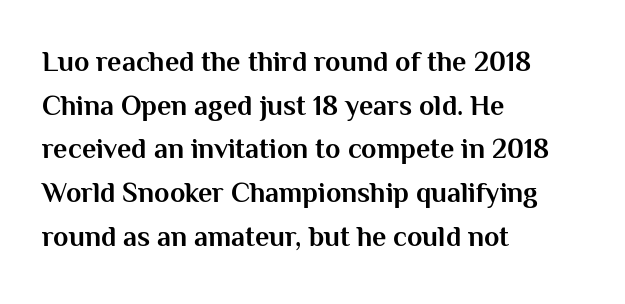
{"serif": "no", "italic": "no", "bold": "yes", "weight": "bold", "width": "normal", "stroke_contrast": "medium", "x_height": "medium", "monospaced": "no", "underline": "no", "align": "left", "line_spacing": "normal", "line_spacing_ratio": 1.56, "letter_spacing": "normal", "letter_spacing_em": 0.0, "glyph_px": 28}
